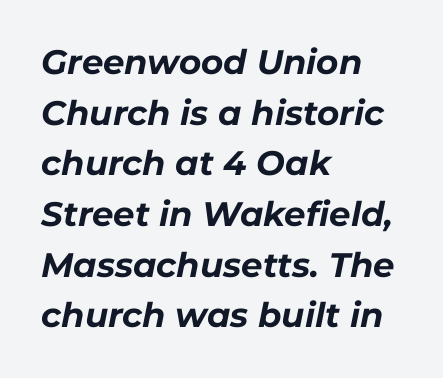
{"italic": "yes", "lean": "right", "slant_degrees": 11, "bold": "yes", "weight": "bold", "width": "normal", "stroke_contrast": "low", "x_height": "medium", "monospaced": "no", "underline": "no", "align": "left", "line_spacing": "normal", "line_spacing_ratio": 1.49, "letter_spacing": "normal", "letter_spacing_em": 0.0, "glyph_px": 34}
